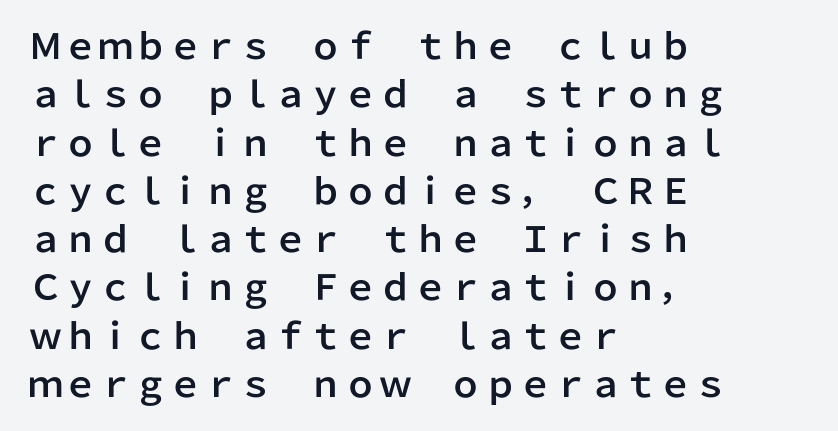
Q: Is the text italic (slanted)? A: No, it is upright.
Q: Is the typeface a serif or a sans-serif typeface? A: Sans-serif.
Q: Is the text underlined? A: No.
Q: How is the paragraph aligned? A: Left-aligned.
Q: Is the spacing between letters normal or unusually wide? A: Normal.
Q: Is the spacing between lines tight, normal or loose? A: Normal.
Q: Width (condensed, normal, or wide)? A: Normal.
Q: Stroke contrast? A: Low.
Q: x-height? A: Medium.
Q: Monospaced? A: No.
